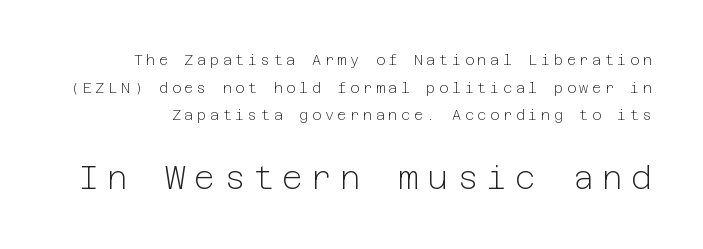
{"serif": "no", "italic": "no", "bold": "no", "weight": "light", "width": "normal", "stroke_contrast": "low", "x_height": "medium", "underline": "no", "line_spacing": "loose", "line_spacing_ratio": 1.97, "letter_spacing": "wide", "letter_spacing_em": 0.26, "larger_block": "second", "size_ratio": 2.29, "glyph_px": 32}
